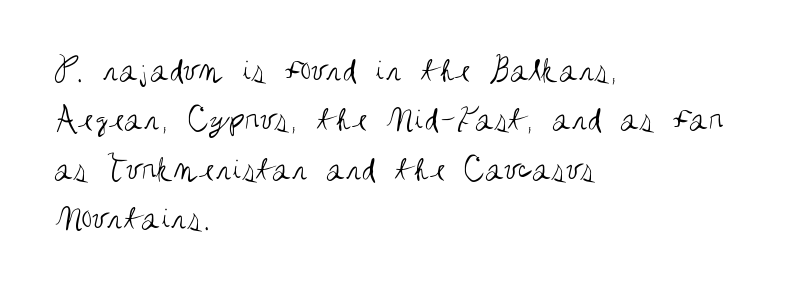
The glyphs in this specimen are sans serif. A classic flush-left, rag-right setting is used for this passage. Students, observe: this is what conventionally led text looks like. Do the characters align in a grid? No, the font is proportional. Here the glyphs are tracked normally, forming tight word shapes.
